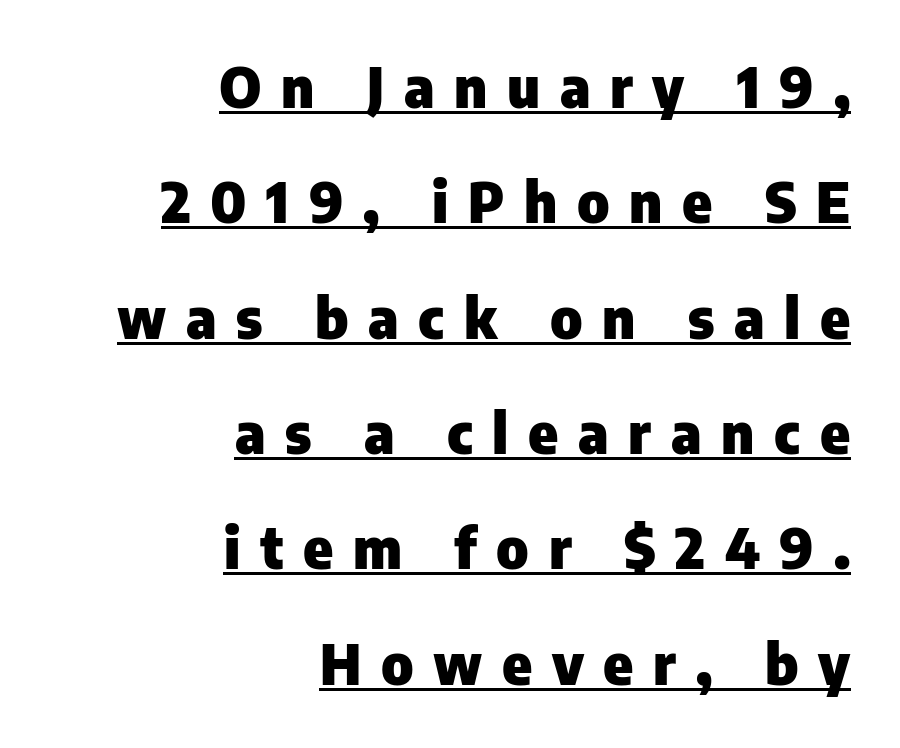
The image shows 56 px heavy sans-serif type, upright; set right-aligned, loose line spacing (2.06x), unusually wide letter spacing (+0.35 em), underlined; low stroke contrast and a medium x-height.
